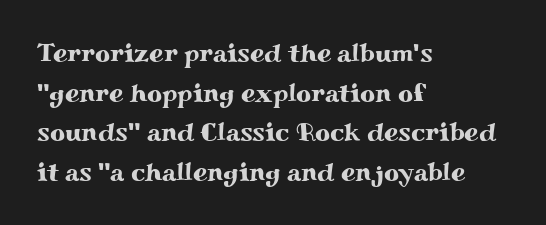
Interline gaps are of average width in this sample. The type sits square on the baseline with zero lean. Just letters on the line, the space beneath them empty. Students, note that the glyphs here touch the page at normal intervals. The rendering anchors every line to the left-hand side.
